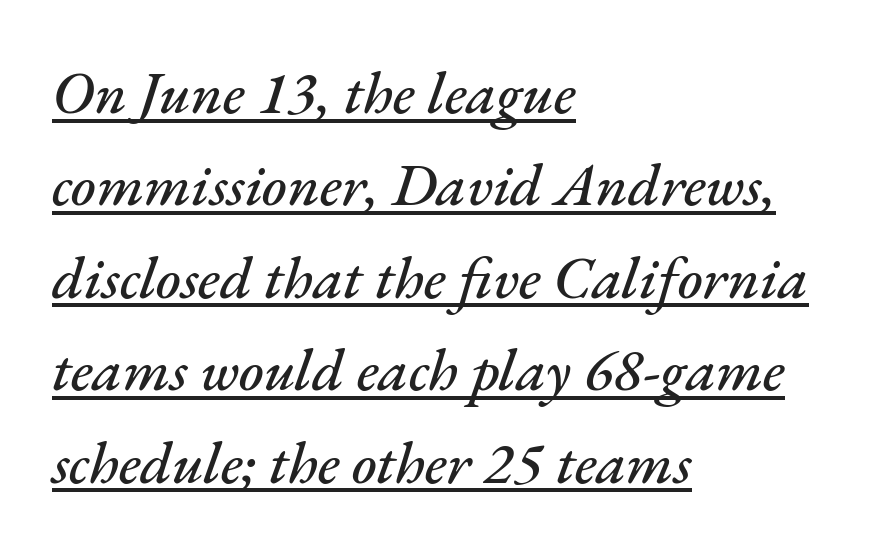
A baseline rule has been typeset under these characters. Character widths vary here, with narrow letters taking less room than wide ones. Short and long lines alike share a common starting point at left. The rendering keeps characters at their native spacing. Notice how the stems are inclined rather than vertical — that's the hallmark of italics.
